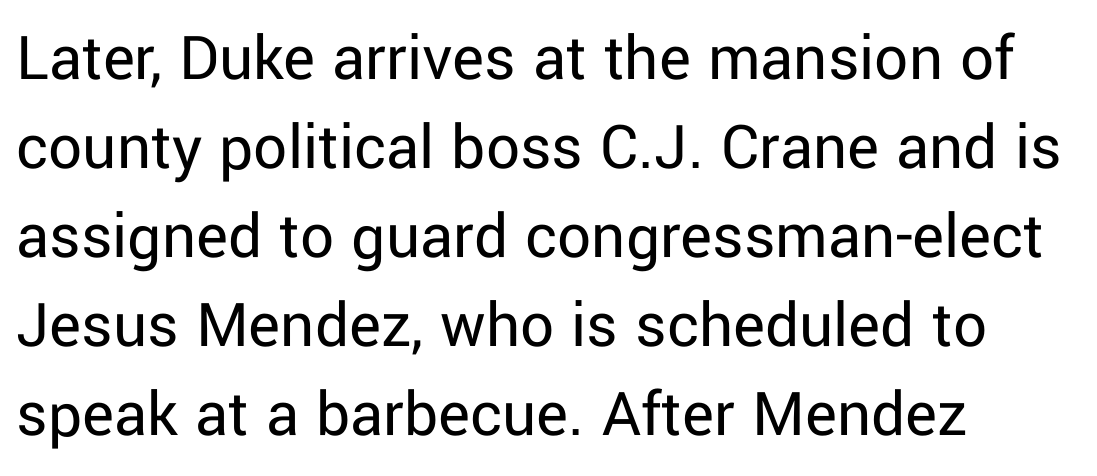
Q: Is the text bold? A: No.
Q: Is the text italic (slanted)? A: No, it is upright.
Q: Is the typeface a serif or a sans-serif typeface? A: Sans-serif.
Q: Is the text underlined? A: No.
Q: How is the paragraph aligned? A: Left-aligned.
Q: Is the spacing between letters normal or unusually wide? A: Normal.
Q: Is the spacing between lines tight, normal or loose? A: Normal.
Q: Width (condensed, normal, or wide)? A: Normal.
Q: Stroke contrast? A: Low.
Q: x-height? A: Medium.
Q: Monospaced? A: No.
